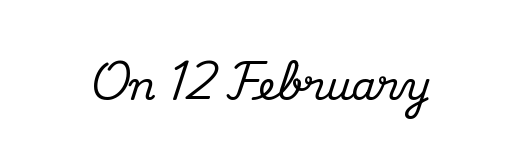
Q: Is the text italic (slanted)? A: Yes.
Q: Is the typeface a serif or a sans-serif typeface? A: Serif.
Q: Is the text underlined? A: No.
Q: Is the spacing between letters normal or unusually wide? A: Normal.
Q: Width (condensed, normal, or wide)? A: Normal.
Q: Stroke contrast? A: Medium.
Q: x-height? A: Small.
Q: Monospaced? A: No.
